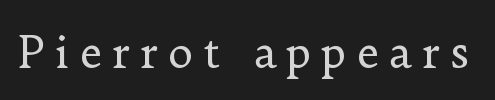
Q: Is the text bold? A: No.
Q: Is the text italic (slanted)? A: No, it is upright.
Q: Is the typeface a serif or a sans-serif typeface? A: Serif.
Q: Is the text underlined? A: No.
Q: Is the spacing between letters normal or unusually wide? A: Unusually wide.
Q: Width (condensed, normal, or wide)? A: Normal.
Q: Stroke contrast? A: Low.
Q: x-height? A: Small.
Q: Monospaced? A: No.
